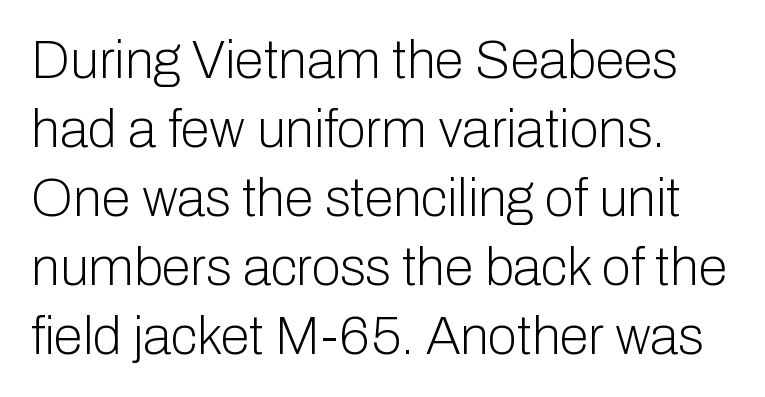
Q: Is the text bold? A: No.
Q: Is the text italic (slanted)? A: No, it is upright.
Q: Is the typeface a serif or a sans-serif typeface? A: Sans-serif.
Q: Is the text underlined? A: No.
Q: Is the spacing between letters normal or unusually wide? A: Normal.
Q: Is the spacing between lines tight, normal or loose? A: Normal.
Q: Width (condensed, normal, or wide)? A: Normal.
Q: Stroke contrast? A: Low.
Q: x-height? A: Medium.
Q: Monospaced? A: No.
